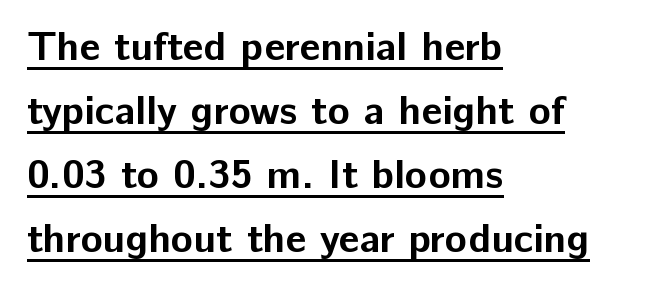
Q: Is the text bold? A: Yes.
Q: Is the text italic (slanted)? A: No, it is upright.
Q: Is the typeface a serif or a sans-serif typeface? A: Sans-serif.
Q: Is the text underlined? A: Yes.
Q: How is the paragraph aligned? A: Left-aligned.
Q: Is the spacing between letters normal or unusually wide? A: Normal.
Q: Is the spacing between lines tight, normal or loose? A: Normal.
Q: Width (condensed, normal, or wide)? A: Normal.
Q: Stroke contrast? A: Low.
Q: x-height? A: Medium.
Q: Monospaced? A: No.
